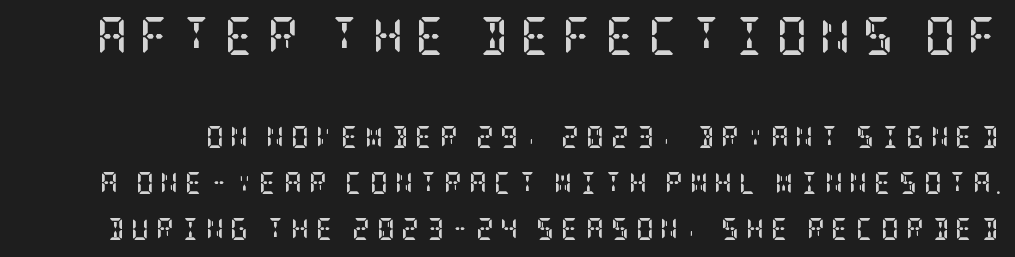
What stands out about the letter spacing? Its width — letters are far apart. The rendering shrinks the type as you move from the upper chunk to the lower. The glyphs have the mass of a bold cut. Unlike a clean sans, this face finishes its strokes with serifs.
